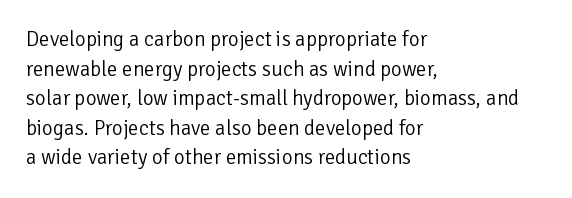
The image shows 21 px text type, upright; set left-aligned, normal line spacing (1.41x), normal letter spacing, not underlined.
